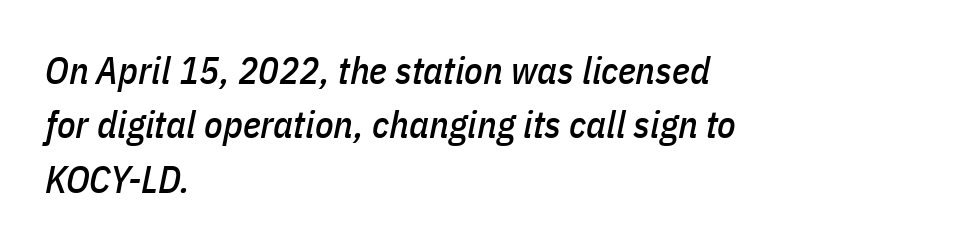
Q: Is the text italic (slanted)? A: Yes, it leans right by about 11 degrees.
Q: Is the text underlined? A: No.
Q: How is the paragraph aligned? A: Left-aligned.
Q: Is the spacing between letters normal or unusually wide? A: Normal.
Q: Is the spacing between lines tight, normal or loose? A: Normal.
Q: Width (condensed, normal, or wide)? A: Condensed.
Q: Stroke contrast? A: Low.
Q: x-height? A: Medium.
Q: Monospaced? A: No.
